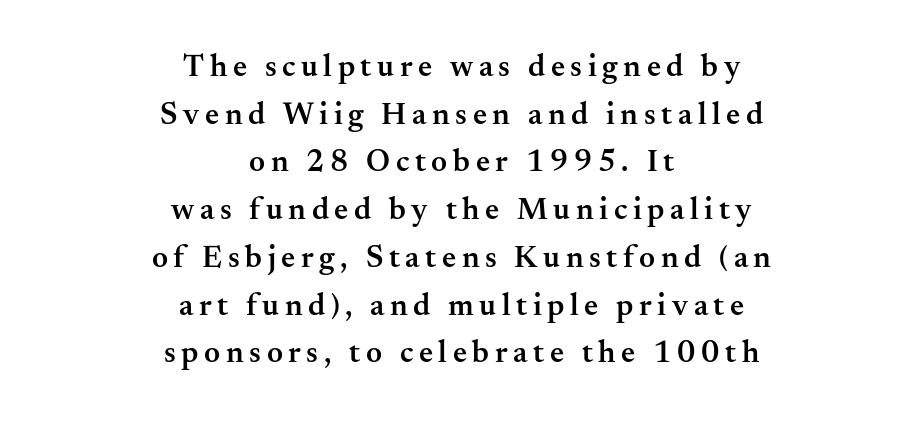
The image shows 31 px semibold serif type, upright; set centered, normal line spacing (1.54x), not underlined; medium stroke contrast and a small x-height.
